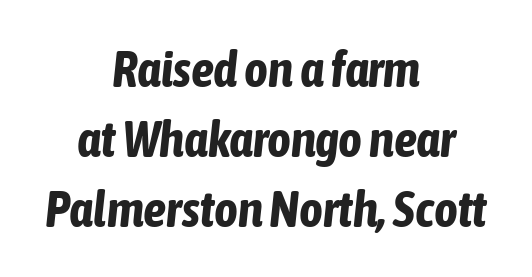
The image shows 51 px bold, condensed type, italic (leaning right); set centered, normal line spacing (1.37x), normal letter spacing, not underlined; low stroke contrast and a medium x-height.
